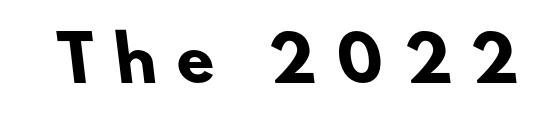
Heavy, bold letterforms. Examine the stroke ends and you'll find no serifs. Think of a printed novel: that variable character pitch is what you see here. Has an underline been added? It has not.
